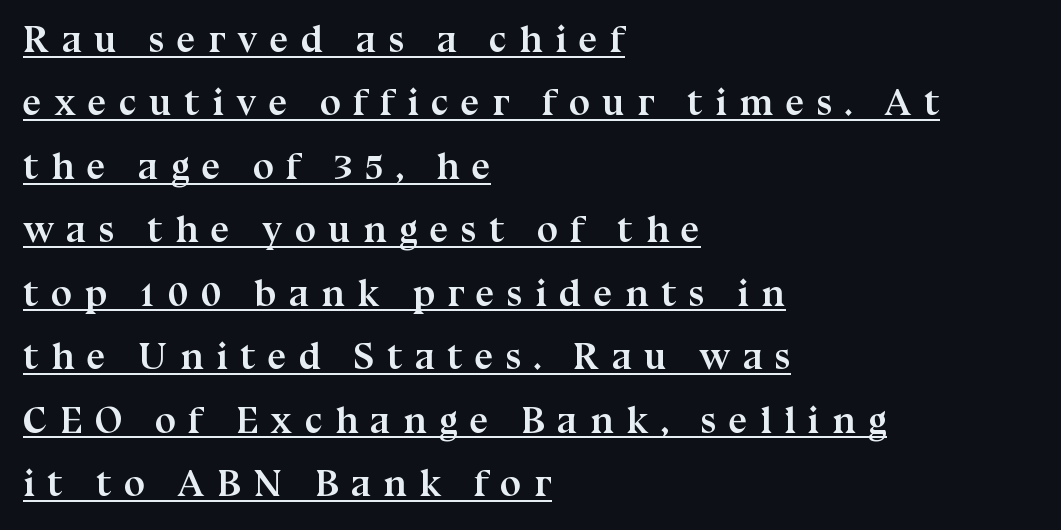
The image shows 38 px semibold serif type, upright; set left-aligned, normal line spacing (1.67x), unusually wide letter spacing (+0.32 em), underlined; medium stroke contrast and a medium x-height.
